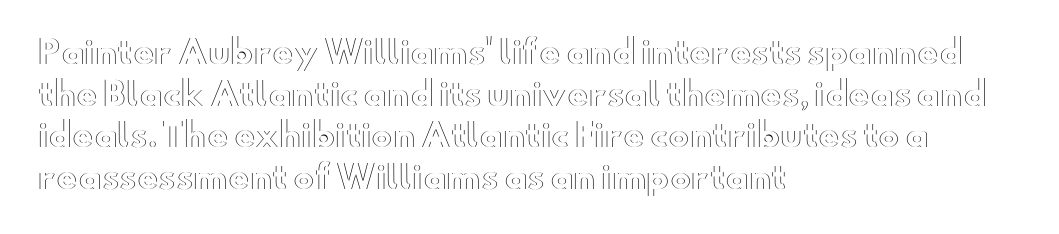
Q: Is the text italic (slanted)? A: No, it is upright.
Q: Is the text underlined? A: No.
Q: How is the paragraph aligned? A: Left-aligned.
Q: Is the spacing between letters normal or unusually wide? A: Normal.
Q: Is the spacing between lines tight, normal or loose? A: Normal.
Q: Width (condensed, normal, or wide)? A: Wide.
Q: x-height? A: Small.
Q: Monospaced? A: No.
